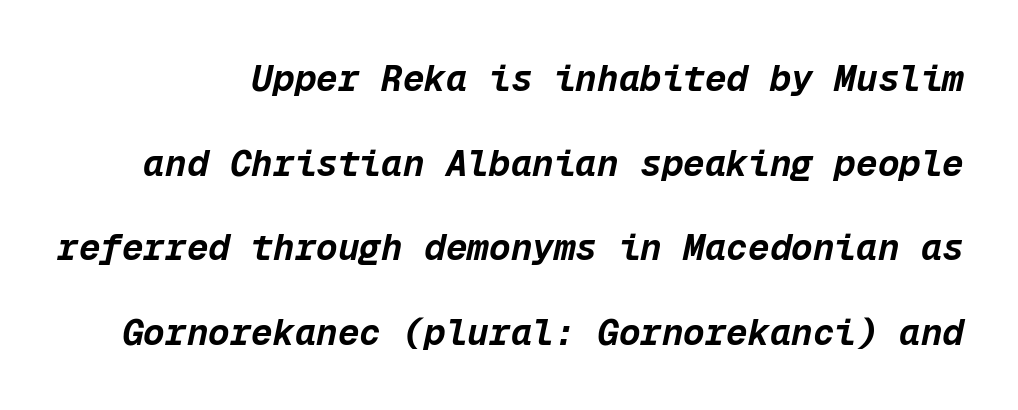
Q: Is the text bold? A: Yes.
Q: Is the text italic (slanted)? A: Yes, it leans right by about 12 degrees.
Q: Is the text underlined? A: No.
Q: Is the spacing between letters normal or unusually wide? A: Normal.
Q: Is the spacing between lines tight, normal or loose? A: Loose.
Q: Width (condensed, normal, or wide)? A: Normal.
Q: Stroke contrast? A: Low.
Q: x-height? A: Medium.
Q: Monospaced? A: Yes.
